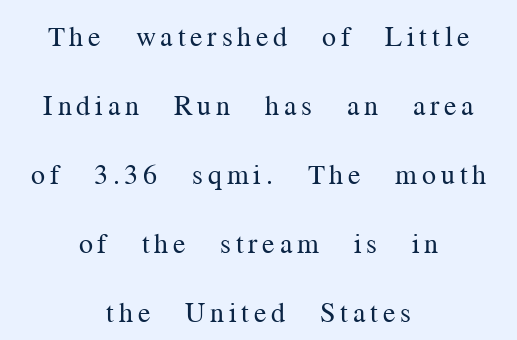
Q: Is the text bold? A: No.
Q: Is the text italic (slanted)? A: No, it is upright.
Q: Is the typeface a serif or a sans-serif typeface? A: Serif.
Q: Is the text underlined? A: No.
Q: How is the paragraph aligned? A: Centered.
Q: Is the spacing between lines tight, normal or loose? A: Loose.
Q: Width (condensed, normal, or wide)? A: Normal.
Q: Stroke contrast? A: Medium.
Q: x-height? A: Medium.
Q: Monospaced? A: No.
